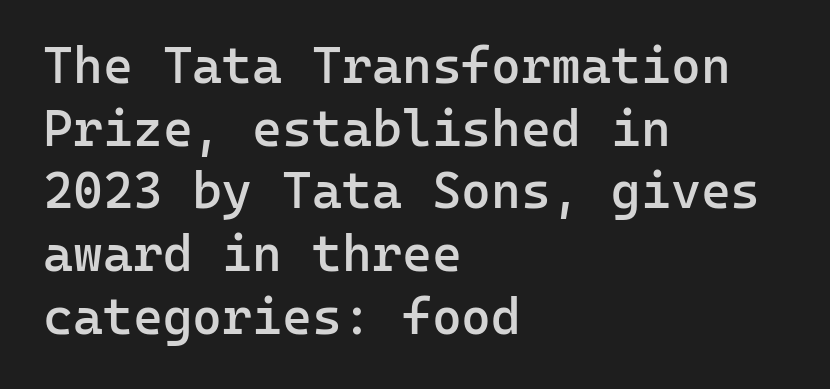
{"serif": "no", "italic": "no", "bold": "semi", "weight": "semibold", "width": "normal", "stroke_contrast": "low", "x_height": "medium", "monospaced": "yes", "underline": "no", "align": "left", "line_spacing_ratio": 1.23, "letter_spacing": "normal", "letter_spacing_em": 0.0, "glyph_px": 51}
